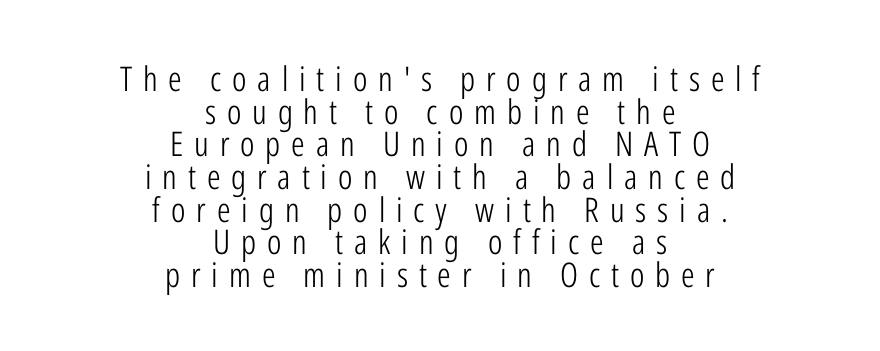
Q: Is the text bold? A: No.
Q: Is the text italic (slanted)? A: No, it is upright.
Q: Is the typeface a serif or a sans-serif typeface? A: Sans-serif.
Q: Is the text underlined? A: No.
Q: How is the paragraph aligned? A: Centered.
Q: Is the spacing between letters normal or unusually wide? A: Unusually wide.
Q: Is the spacing between lines tight, normal or loose? A: Tight.
Q: Width (condensed, normal, or wide)? A: Condensed.
Q: Stroke contrast? A: Low.
Q: x-height? A: Medium.
Q: Monospaced? A: No.
